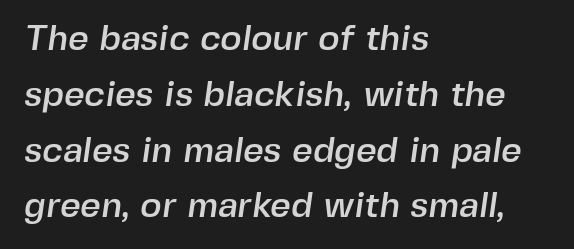
The image shows 36 px sans-serif type; set left-aligned, normal line spacing (1.55x), normal letter spacing, not underlined; a medium x-height.
